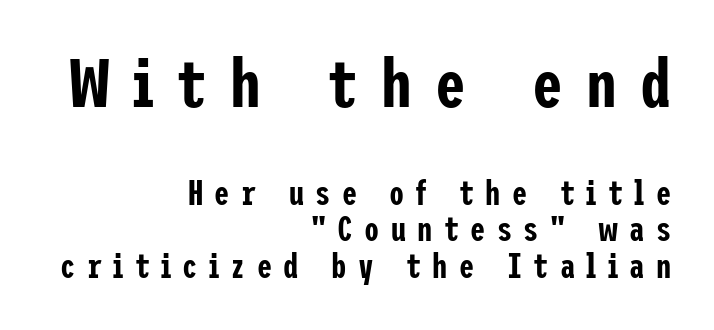
{"serif": "no", "italic": "no", "width": "condensed", "stroke_contrast": "low", "x_height": "medium", "underline": "no", "align": "right", "line_spacing": "tight", "line_spacing_ratio": 1.08, "letter_spacing": "wide", "letter_spacing_em": 0.33, "larger_block": "first", "size_ratio": 2.03, "glyph_px": 69}
